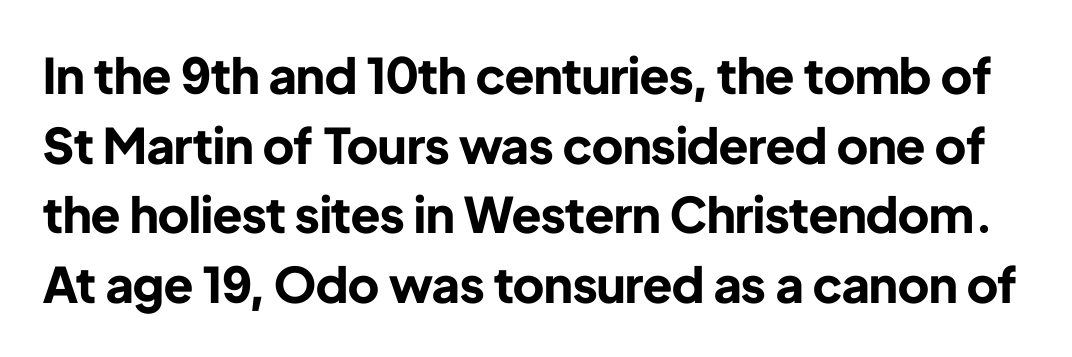
Q: Is the text bold? A: Yes.
Q: Is the text italic (slanted)? A: No, it is upright.
Q: Is the typeface a serif or a sans-serif typeface? A: Sans-serif.
Q: Is the text underlined? A: No.
Q: Is the spacing between letters normal or unusually wide? A: Normal.
Q: Is the spacing between lines tight, normal or loose? A: Normal.
Q: Width (condensed, normal, or wide)? A: Normal.
Q: Stroke contrast? A: Low.
Q: x-height? A: Medium.
Q: Monospaced? A: No.
